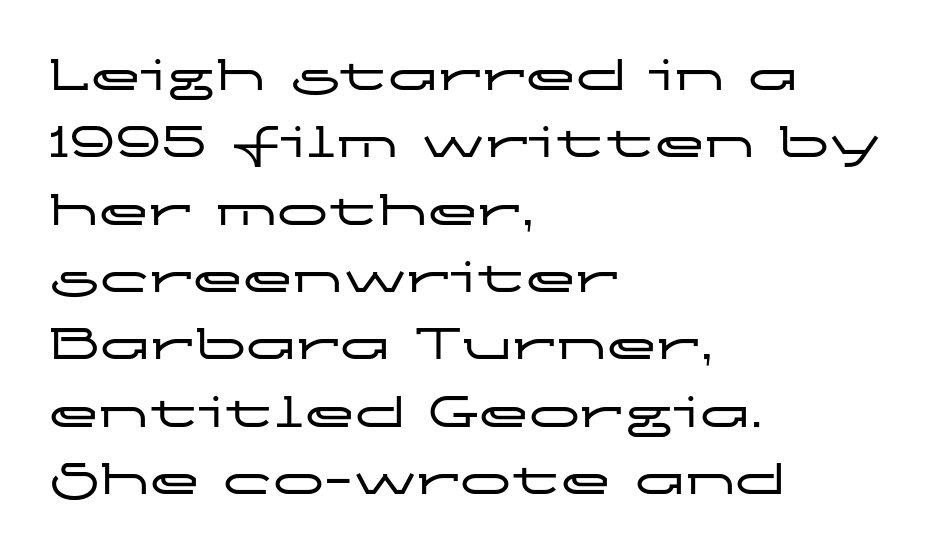
When letters stand straight like this, we call the style roman or upright. Is the letter spacing exaggerated? No — it looks like the ordinary default. Layout note: lines flush left. Check the space under the baseline: it is left empty. Nothing sits at the stroke ends, so this counts as sans-serif.
